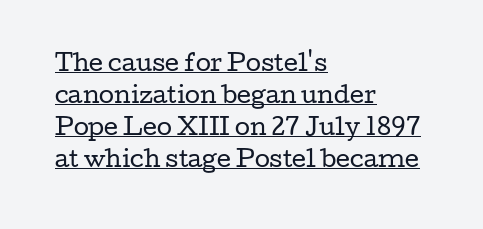
Q: Is the text bold? A: No.
Q: Is the text italic (slanted)? A: No, it is upright.
Q: Is the text underlined? A: Yes.
Q: How is the paragraph aligned? A: Left-aligned.
Q: Is the spacing between letters normal or unusually wide? A: Normal.
Q: Is the spacing between lines tight, normal or loose? A: Normal.
